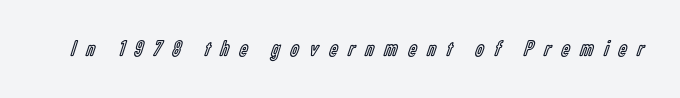
Letters rest on an invisible, unmarked baseline. Tracking value appears strongly positive — letters spread wide.
